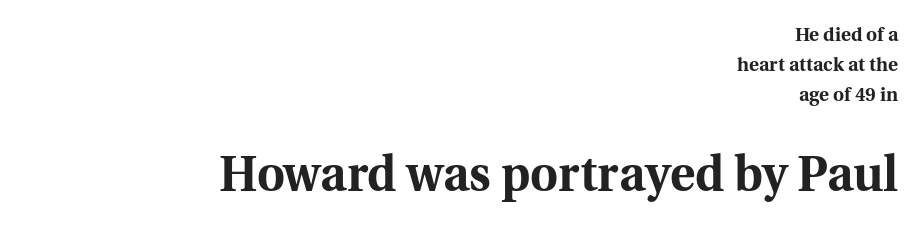
The image shows 48 px bold serif type, upright; set right-aligned, normal line spacing (1.57x), normal letter spacing, not underlined; the second (bottom) block is 2.53x larger; medium stroke contrast and a medium x-height.
